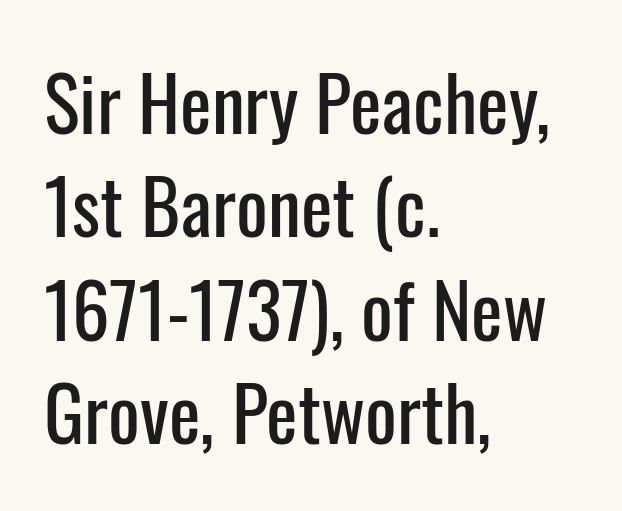
Each letter keeps its own natural width here, so spacing adapts to shape. Teacher's note: observe the even left margin — that is flush-left alignment. Does the type have serifs? No, each stem ends abruptly. A normal amount of white space separates one row of letters from the next. Standard letterfit; no display-style spreading of the glyphs. The strip under each line holds only bare page.
